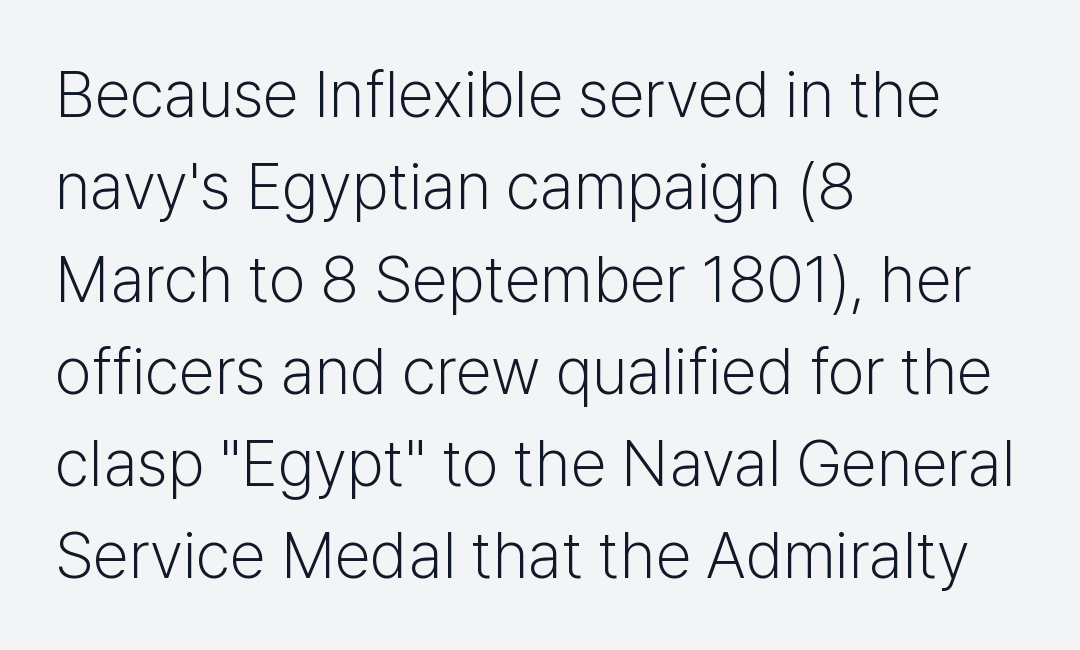
{"serif": "no", "italic": "no", "bold": "no", "weight": "light", "width": "normal", "stroke_contrast": "low", "x_height": "medium", "monospaced": "no", "underline": "no", "align": "left", "line_spacing": "normal", "line_spacing_ratio": 1.42, "letter_spacing": "normal", "letter_spacing_em": 0.0, "glyph_px": 65}
